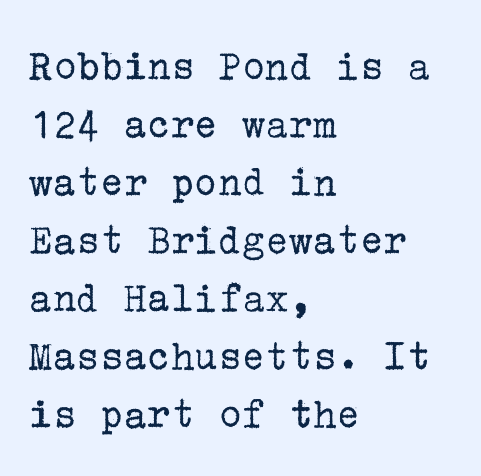
{"serif": "yes", "italic": "no", "bold": "no", "weight": "regular", "width": "normal", "stroke_contrast": "low", "x_height": "medium", "underline": "no", "align": "left", "line_spacing": "normal", "line_spacing_ratio": 1.32, "letter_spacing": "normal", "letter_spacing_em": 0.0, "glyph_px": 44}
